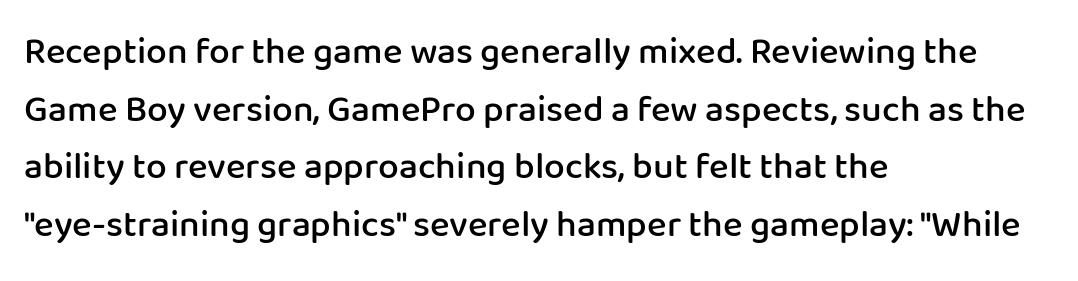
The image shows 37 px semibold sans-serif type, upright; set left-aligned, normal line spacing (1.56x), normal letter spacing, not underlined; low stroke contrast and a medium x-height.
